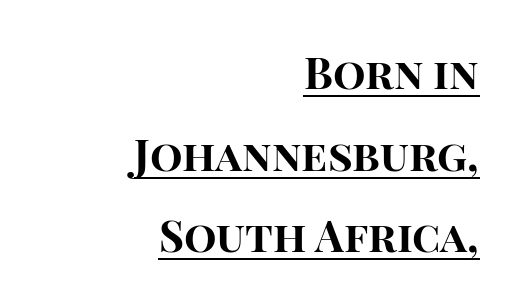
The glyphs are accompanied by a horizontal stroke just below them. Spacing verdict: proportional, widths tailored to each character. Each word holds together tightly as a unit, with standard inter-letter gaps. Does the lettering tilt? It doesn't — this is upright. Loosely led — the rows are spread out. The strokes are fattened all the way to bold.
